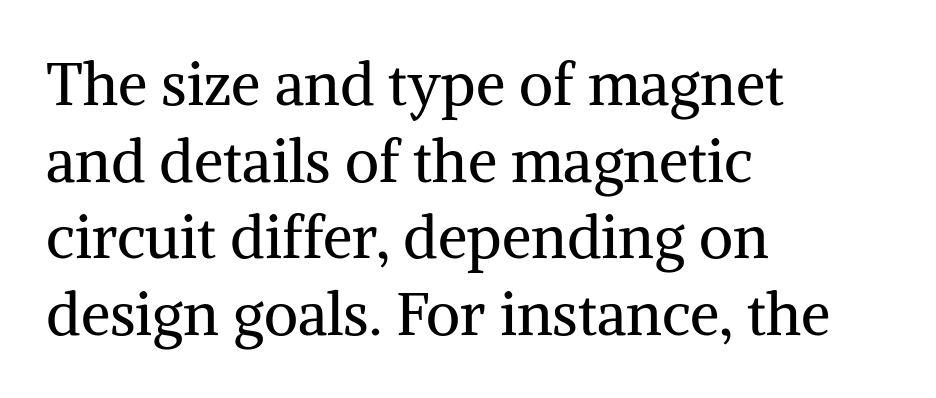
{"serif": "yes", "italic": "no", "bold": "no", "weight": "regular", "width": "normal", "stroke_contrast": "medium", "x_height": "medium", "monospaced": "no", "underline": "no", "align": "left", "line_spacing": "normal", "line_spacing_ratio": 1.3, "letter_spacing": "normal", "letter_spacing_em": 0.0, "glyph_px": 59}
